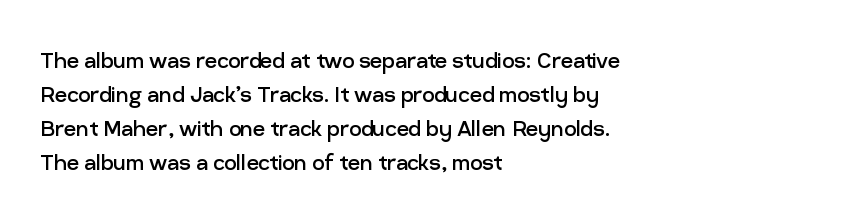
{"italic": "no", "bold": "no", "underline": "no", "align": "left", "line_spacing": "normal", "line_spacing_ratio": 1.26, "letter_spacing": "normal", "letter_spacing_em": 0.0, "glyph_px": 27}
